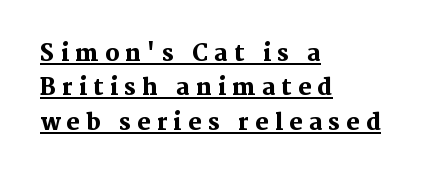
{"italic": "no", "bold": "yes", "underline": "yes", "align": "left", "line_spacing": "normal", "line_spacing_ratio": 1.56, "letter_spacing": "wide", "letter_spacing_em": 0.29, "glyph_px": 22}
